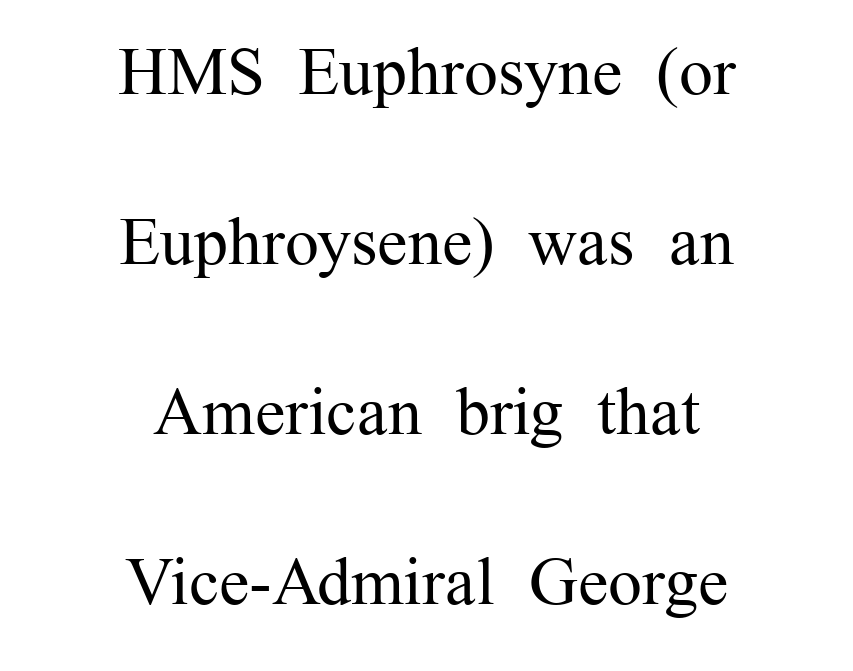
{"serif": "yes", "italic": "no", "bold": "no", "weight": "regular", "width": "normal", "stroke_contrast": "medium", "x_height": "medium", "monospaced": "no", "underline": "no", "align": "center", "line_spacing": "loose", "line_spacing_ratio": 2.5, "letter_spacing": "normal", "letter_spacing_em": 0.0, "glyph_px": 68}
